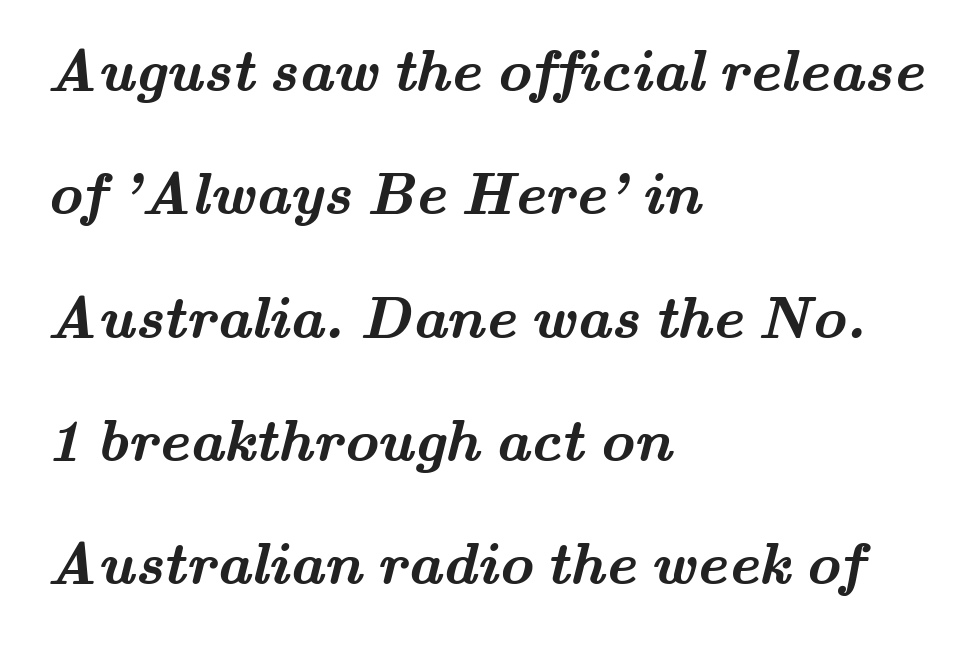
Every row of glyphs begins at an identical x-position on the left. Words float on clear page, feet unadorned. Do the characters align in a grid? No, the font is proportional. Unlike a clean sans, this face finishes its strokes with serifs.
